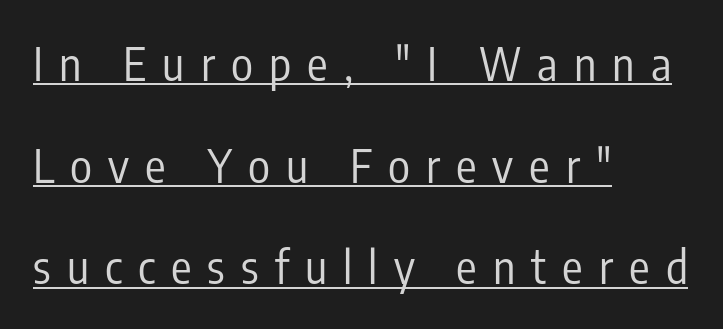
The image shows 46 px regular-weight, condensed sans-serif type, upright; set left-aligned, loose line spacing (2.21x), unusually wide letter spacing (+0.35 em), underlined; low stroke contrast and a medium x-height.
